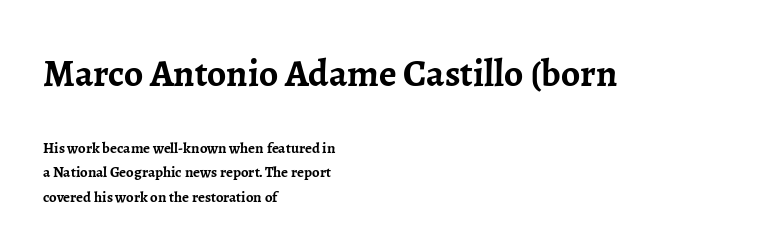
Q: Is the text bold? A: Yes.
Q: Is the text italic (slanted)? A: No, it is upright.
Q: Is the typeface a serif or a sans-serif typeface? A: Serif.
Q: Is the text underlined? A: No.
Q: How is the paragraph aligned? A: Left-aligned.
Q: Is the spacing between letters normal or unusually wide? A: Normal.
Q: Is the spacing between lines tight, normal or loose? A: Normal.
Q: Which block of text is set in a larger size, the first (top) or the second (bottom)? A: The first (top) one.
Q: Width (condensed, normal, or wide)? A: Normal.
Q: Stroke contrast? A: Low.
Q: x-height? A: Medium.
Q: Monospaced? A: No.
